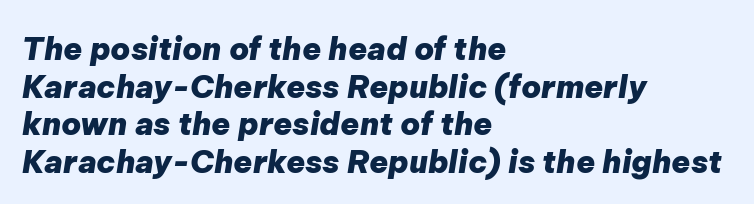
{"italic": "yes", "lean": "right", "slant_degrees": 9, "bold": "yes", "weight": "heavy", "width": "normal", "stroke_contrast": "low", "x_height": "medium", "monospaced": "no", "underline": "no", "align": "left", "line_spacing_ratio": 1.21, "letter_spacing": "normal", "letter_spacing_em": 0.0, "glyph_px": 31}
